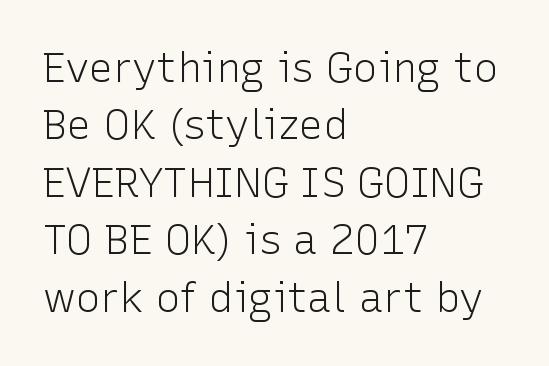
{"serif": "no", "italic": "no", "bold": "no", "weight": "light", "width": "normal", "stroke_contrast": "low", "x_height": "medium", "monospaced": "no", "underline": "no", "align": "left", "line_spacing": "normal", "line_spacing_ratio": 1.4, "letter_spacing": "normal", "letter_spacing_em": 0.0, "glyph_px": 41}
